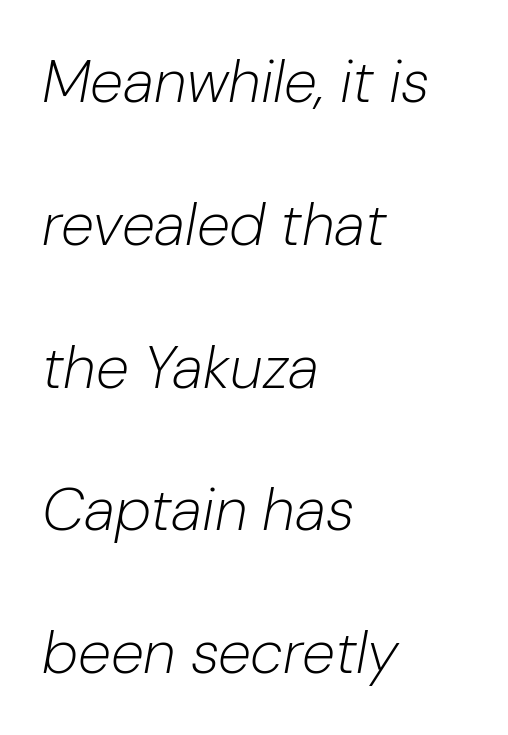
The image shows 60 px light type, italic (leaning right); set left-aligned, loose line spacing (2.38x), normal letter spacing, not underlined; low stroke contrast and a medium x-height.
